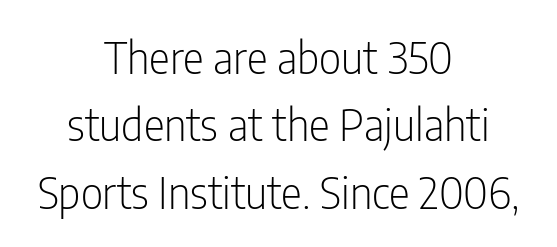
Q: Is the text bold? A: No.
Q: Is the text italic (slanted)? A: No, it is upright.
Q: Is the typeface a serif or a sans-serif typeface? A: Sans-serif.
Q: Is the text underlined? A: No.
Q: How is the paragraph aligned? A: Centered.
Q: Is the spacing between letters normal or unusually wide? A: Normal.
Q: Is the spacing between lines tight, normal or loose? A: Normal.
Q: Width (condensed, normal, or wide)? A: Condensed.
Q: Stroke contrast? A: Low.
Q: x-height? A: Medium.
Q: Monospaced? A: No.
